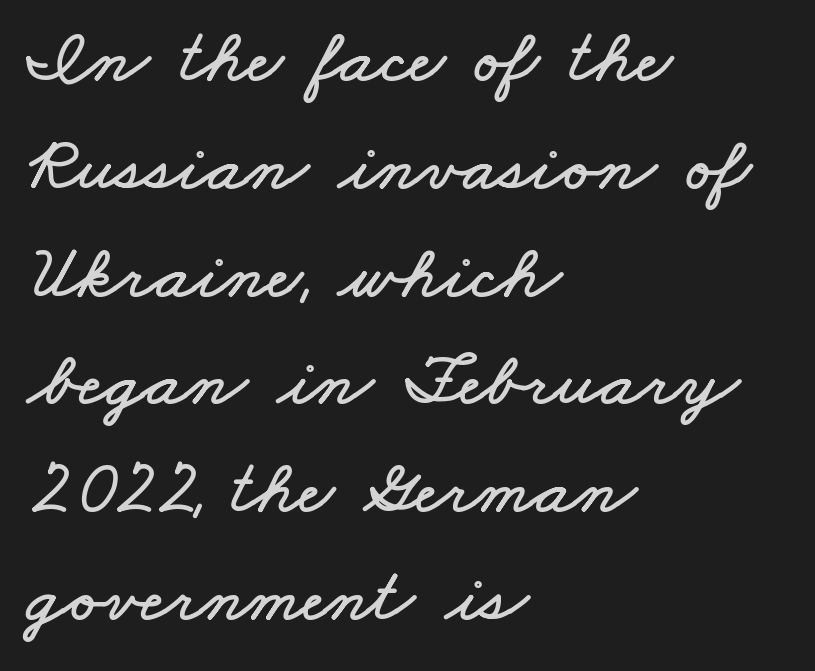
Does extra space separate the letters? No, they use regular spacing. Each line starts at the same left margin while the right side varies. Beneath every word, the page is bare. Reading down the column, the eye jumps a familiar distance to each next line. A typesetter would call this proportional, since set widths differ per character.
